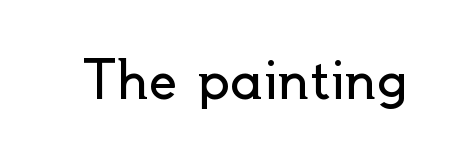
{"serif": "no", "italic": "no", "bold": "no", "weight": "regular", "width": "normal", "x_height": "small", "monospaced": "no", "underline": "no", "letter_spacing": "normal", "letter_spacing_em": 0.0, "glyph_px": 51}
